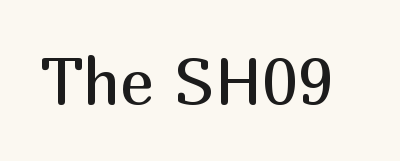
The image shows 65 px regular-weight sans-serif type, upright; set normal letter spacing, not underlined; medium stroke contrast and a medium x-height.
